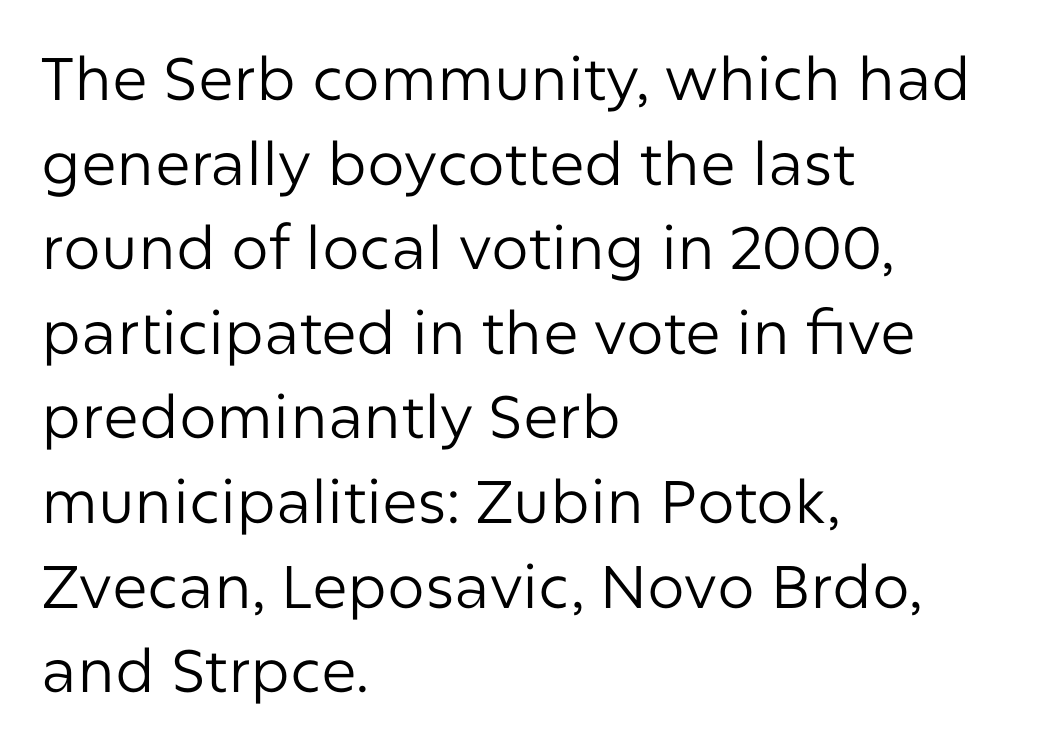
The image shows 60 px regular-weight sans-serif type, upright; set left-aligned, normal line spacing (1.41x), normal letter spacing, not underlined; low stroke contrast and a medium x-height.
